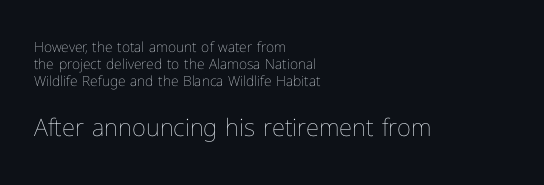
The image shows 24 px text type, upright; set left-aligned, line spacing 1.23x, normal letter spacing, not underlined; the second (bottom) block is 1.71x larger.
